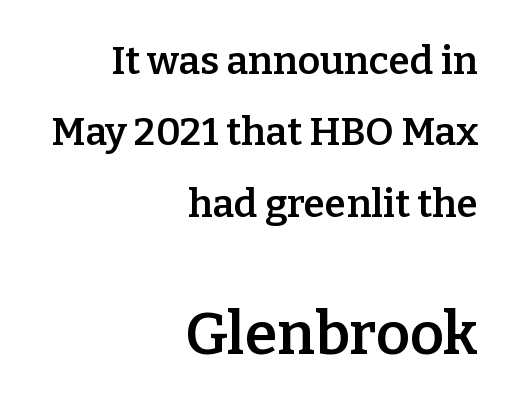
{"serif": "yes", "italic": "no", "bold": "semi", "weight": "semibold", "width": "normal", "stroke_contrast": "low", "x_height": "medium", "monospaced": "no", "underline": "no", "align": "right", "line_spacing_ratio": 1.83, "letter_spacing": "normal", "letter_spacing_em": 0.0, "larger_block": "second", "size_ratio": 1.51, "glyph_px": 59}
